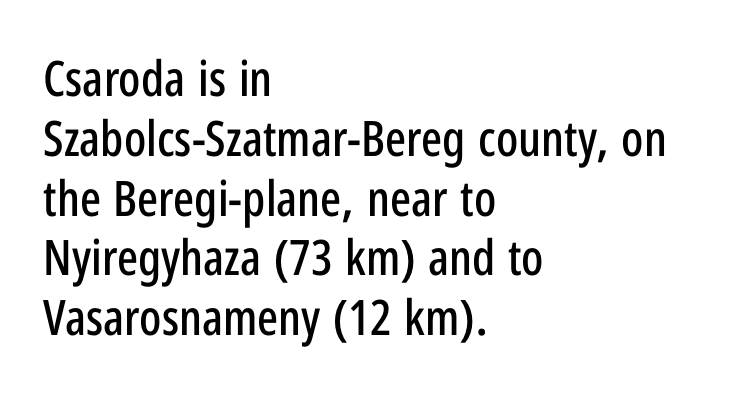
{"serif": "no", "italic": "no", "width": "condensed", "stroke_contrast": "low", "x_height": "medium", "monospaced": "no", "underline": "no", "align": "left", "line_spacing_ratio": 1.22, "letter_spacing": "normal", "letter_spacing_em": 0.0, "glyph_px": 49}
